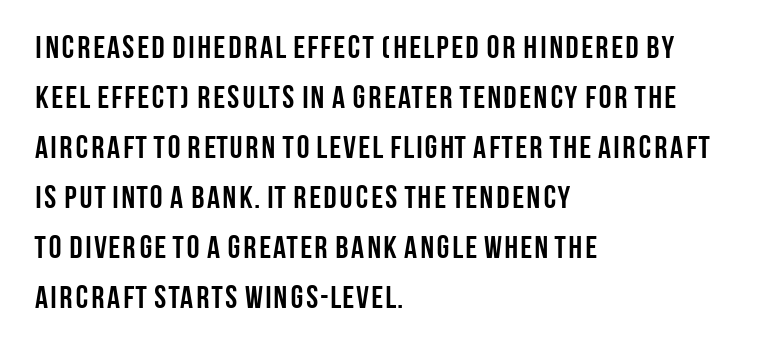
{"serif": "no", "italic": "no", "bold": "yes", "weight": "semibold", "width": "condensed", "stroke_contrast": "low", "x_height": "large", "monospaced": "no", "underline": "no", "align": "left", "line_spacing": "normal", "line_spacing_ratio": 1.56, "letter_spacing": "normal", "letter_spacing_em": 0.0, "glyph_px": 32}
